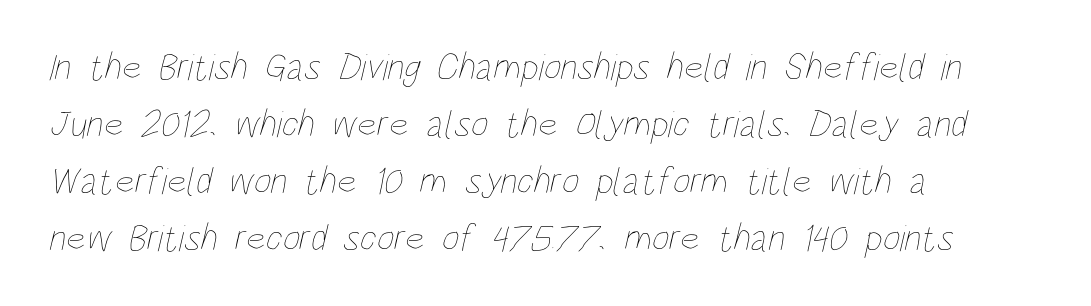
The image shows 38 px thin, condensed type; set left-aligned, normal line spacing (1.5x), normal letter spacing, not underlined; low stroke contrast and a large x-height.
